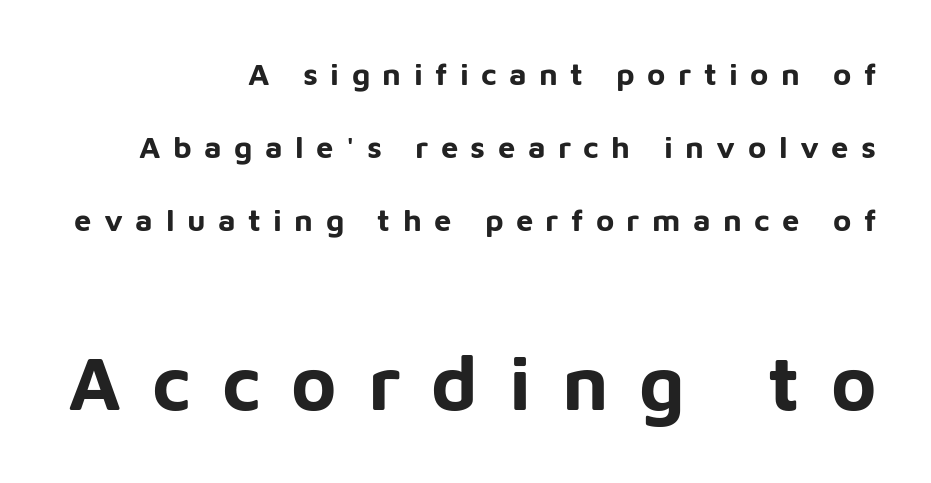
{"serif": "no", "italic": "no", "bold": "yes", "weight": "bold", "width": "normal", "stroke_contrast": "low", "x_height": "medium", "monospaced": "no", "underline": "no", "align": "right", "line_spacing": "loose", "line_spacing_ratio": 2.35, "letter_spacing": "wide", "letter_spacing_em": 0.4, "larger_block": "second", "size_ratio": 2.48, "glyph_px": 77}
